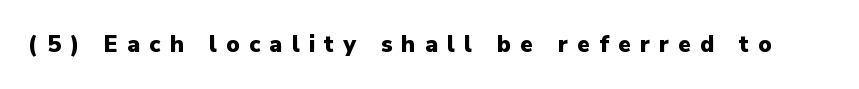
{"italic": "no", "bold": "yes", "underline": "no", "letter_spacing": "wide", "letter_spacing_em": 0.4, "glyph_px": 23}
